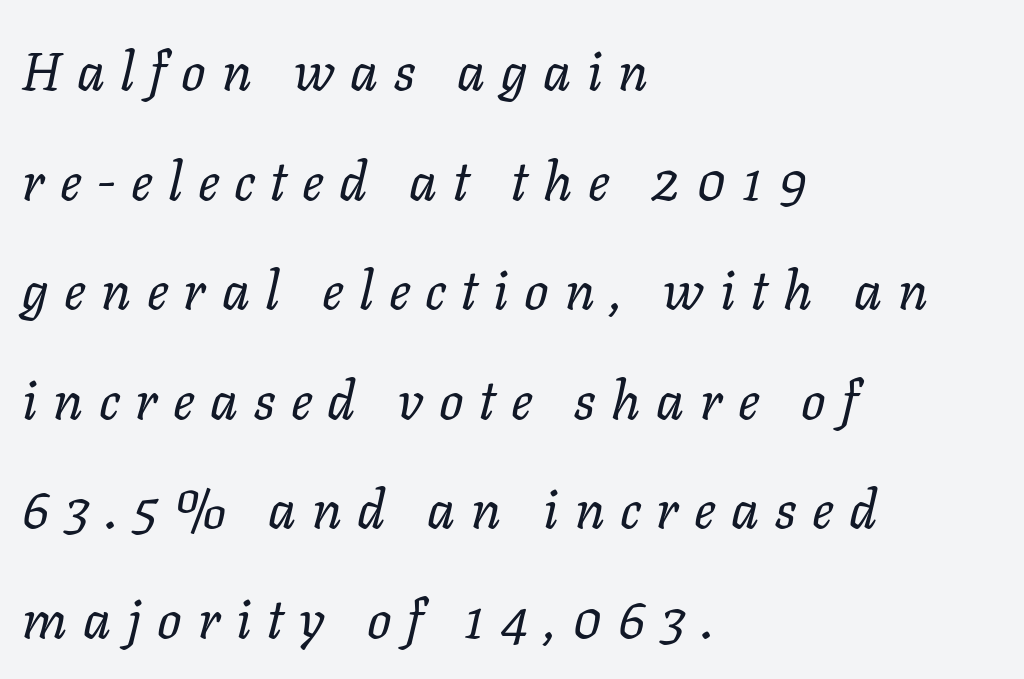
{"italic": "yes", "lean": "right", "slant_degrees": 11, "bold": "no", "weight": "regular", "width": "normal", "stroke_contrast": "low", "x_height": "medium", "monospaced": "no", "underline": "no", "align": "left", "line_spacing": "loose", "line_spacing_ratio": 2.03, "letter_spacing": "wide", "letter_spacing_em": 0.29, "glyph_px": 54}
